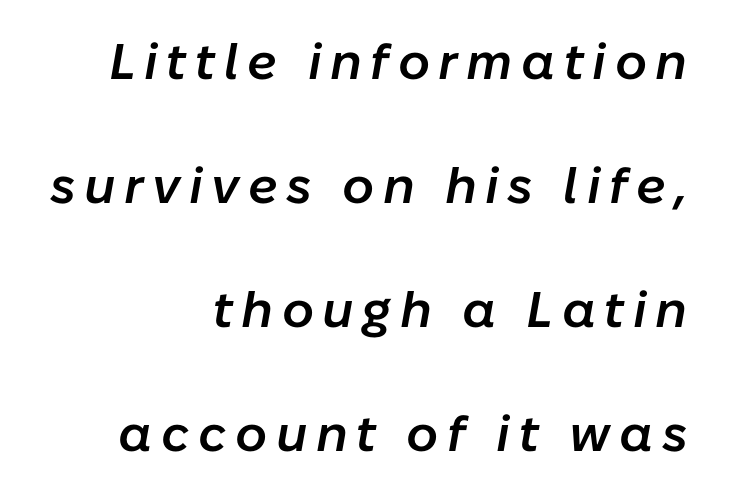
Q: Is the text bold? A: Semi-bold.
Q: Is the text italic (slanted)? A: Yes, it leans right by about 10 degrees.
Q: Is the text underlined? A: No.
Q: How is the paragraph aligned? A: Right-aligned.
Q: Is the spacing between lines tight, normal or loose? A: Loose.
Q: Width (condensed, normal, or wide)? A: Normal.
Q: Stroke contrast? A: Low.
Q: x-height? A: Medium.
Q: Monospaced? A: No.
